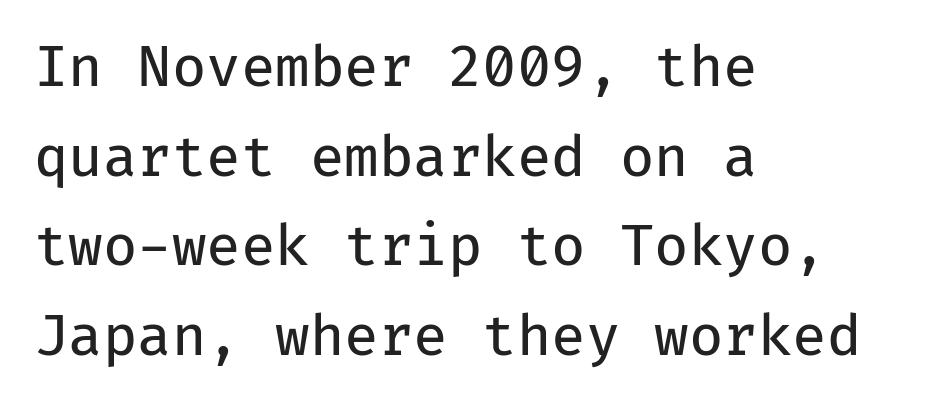
Q: Is the text bold? A: No.
Q: Is the text italic (slanted)? A: No, it is upright.
Q: Is the typeface a serif or a sans-serif typeface? A: Sans-serif.
Q: Is the text underlined? A: No.
Q: How is the paragraph aligned? A: Left-aligned.
Q: Is the spacing between letters normal or unusually wide? A: Normal.
Q: Is the spacing between lines tight, normal or loose? A: Normal.
Q: Width (condensed, normal, or wide)? A: Normal.
Q: Stroke contrast? A: Low.
Q: x-height? A: Medium.
Q: Monospaced? A: Yes.
